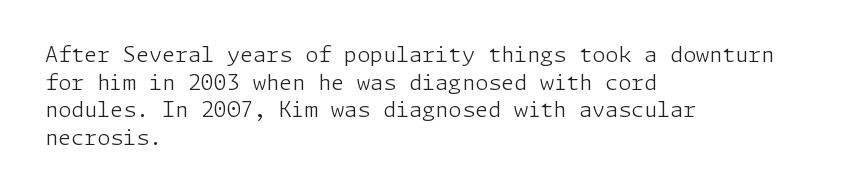
{"italic": "no", "bold": "no", "underline": "no", "align": "left", "line_spacing": "normal", "line_spacing_ratio": 1.31, "letter_spacing": "normal", "letter_spacing_em": 0.0, "glyph_px": 21}
